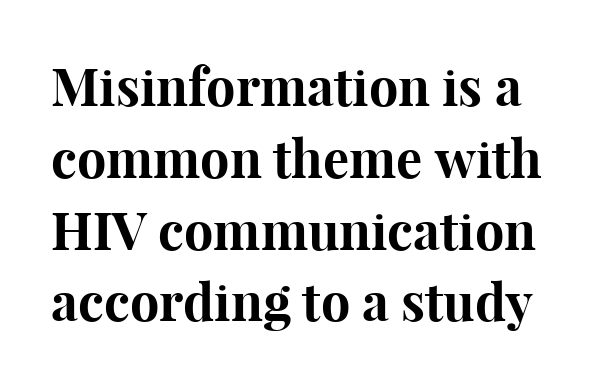
{"serif": "yes", "italic": "no", "bold": "yes", "weight": "bold", "width": "normal", "stroke_contrast": "high", "x_height": "medium", "monospaced": "no", "underline": "no", "line_spacing": "normal", "line_spacing_ratio": 1.38, "letter_spacing": "normal", "letter_spacing_em": 0.0, "glyph_px": 52}
